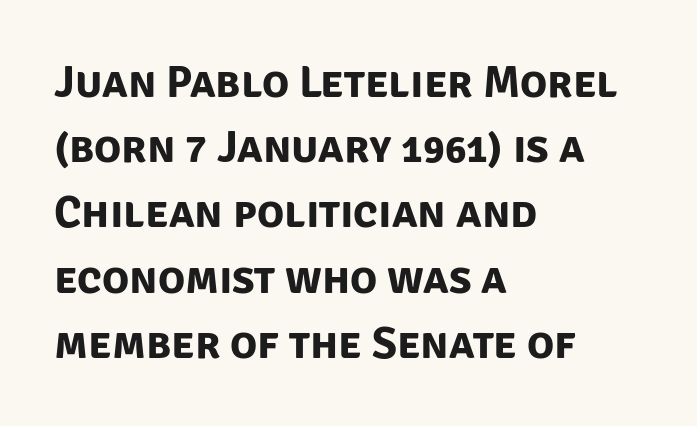
{"serif": "no", "bold": "yes", "weight": "bold", "width": "normal", "stroke_contrast": "low", "x_height": "large", "monospaced": "no", "underline": "no", "align": "left", "line_spacing": "normal", "line_spacing_ratio": 1.45, "letter_spacing": "normal", "letter_spacing_em": 0.0, "glyph_px": 45}
